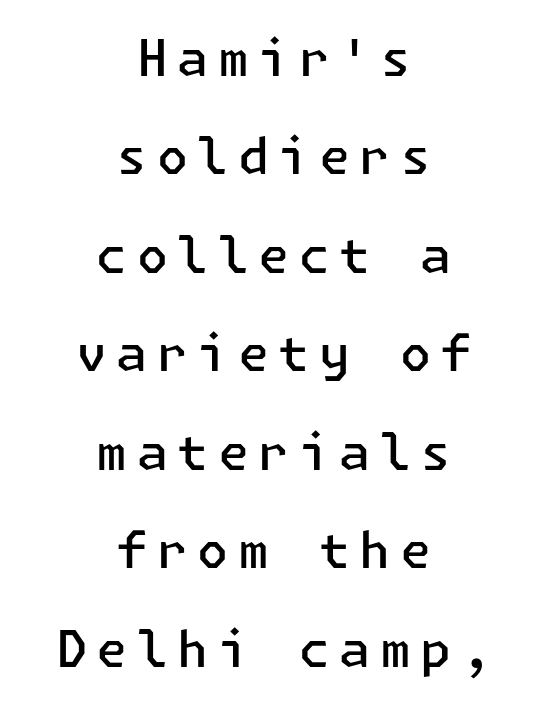
The block of text is sparse from top to bottom, with ample space between rows. Quick note: underline off. A roman cut, with each character standing at attention. This sample is center-justified, so both line endings float freely. Typographic density is moderately raised because the face is semibold.
